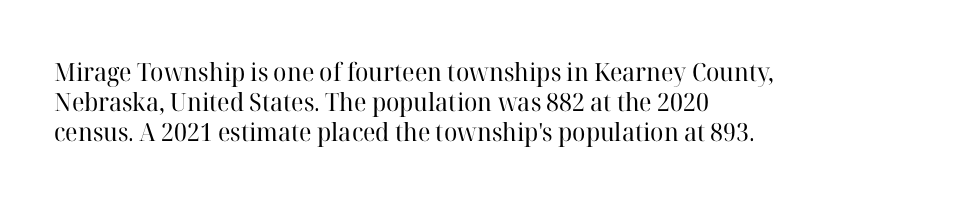
In terms of posture, this sample is upright. The rendering keeps characters at their native spacing. Caption: face not bold, strokes unweighted. The string is rendered with underlining switched off. Horizontal alignment here is leftward, the default for most running prose.
